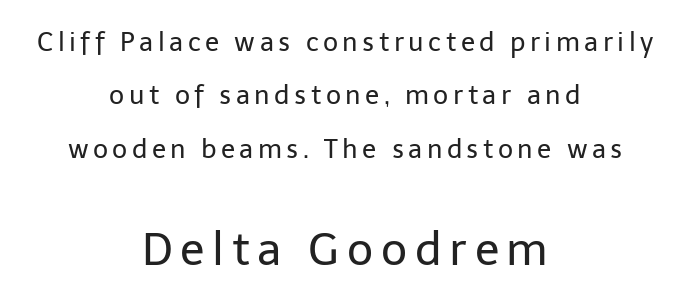
The image shows 45 px regular-weight sans-serif type, upright; set centered, loose line spacing (2.05x), not underlined; the second (bottom) block is 1.73x larger; low stroke contrast and a medium x-height.
